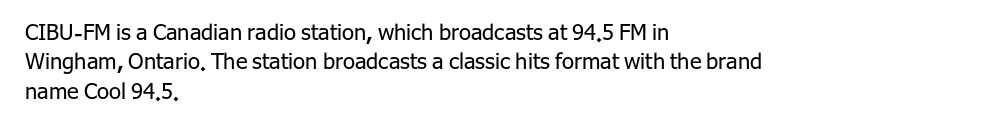
Q: Is the text bold? A: No.
Q: Is the text italic (slanted)? A: No, it is upright.
Q: Is the text underlined? A: No.
Q: How is the paragraph aligned? A: Left-aligned.
Q: Is the spacing between letters normal or unusually wide? A: Normal.
Q: Is the spacing between lines tight, normal or loose? A: Normal.
